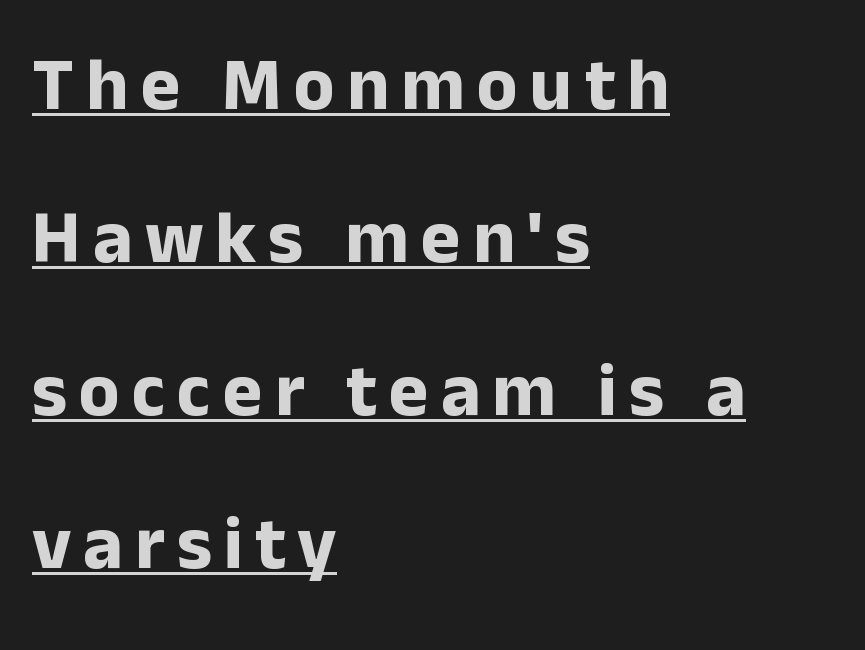
The image shows 75 px bold sans-serif type, upright; set left-aligned, loose line spacing (2.04x), underlined; low stroke contrast and a medium x-height.
